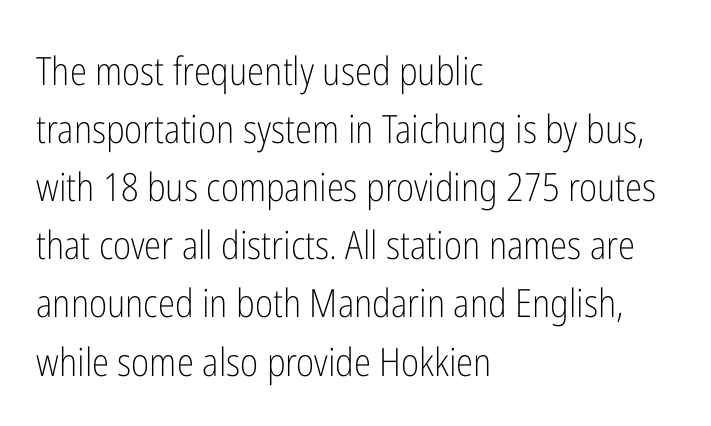
The image shows 39 px light, condensed sans-serif type, upright; set left-aligned, normal line spacing (1.49x), normal letter spacing, not underlined; low stroke contrast and a medium x-height.
